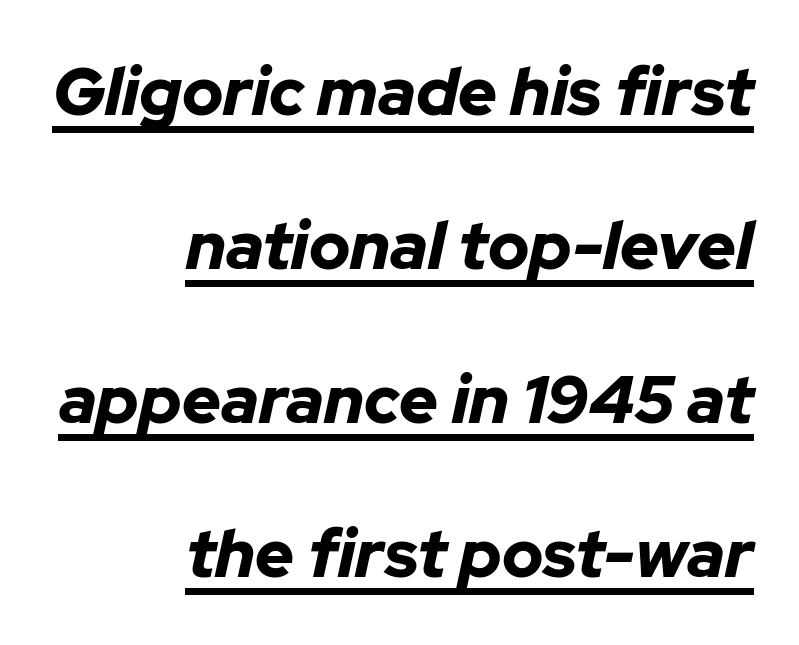
There is no visible air inserted between adjacent glyphs. The face used here is proportionally spaced, like ordinary book or web type. Notice how the stems are inclined rather than vertical — that's the hallmark of italics. A full-strength bold gives these letters their thick strokes.
